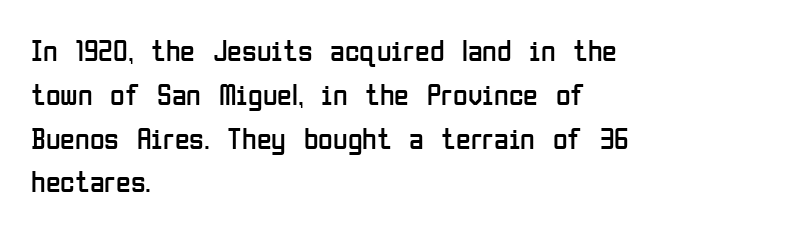
The image shows 30 px regular-weight, condensed sans-serif type, upright; set left-aligned, normal line spacing (1.46x), normal letter spacing, not underlined; low stroke contrast and a medium x-height.
